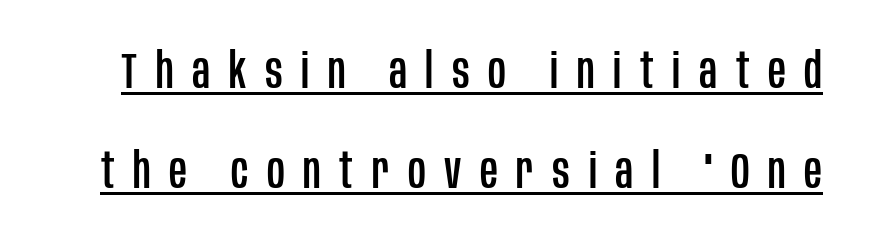
Interline gaps are noticeably wide in this sample. Examine the stroke ends and you'll find no serifs. A typesetter would call this proportional, since set widths differ per character. Tall strokes in this sample are plumb rather than angled. You can see a thin bar hugging the bottom of the glyphs.
